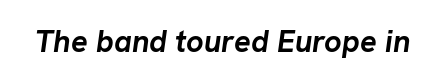
The passage shown leans; its letterforms are oblique. Descenders are the only things crossing below the line. Note the varied advance widths — an 'i' is clearly narrower than an 'm'. There is no visible air inserted between adjacent glyphs. Students, this is bold: see how much ink each stroke carries.
